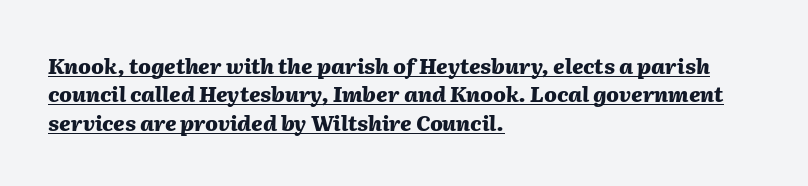
{"italic": "yes", "lean": "right", "slant_degrees": 2, "bold": "yes", "underline": "yes", "align": "left", "line_spacing": "normal", "line_spacing_ratio": 1.35, "letter_spacing": "normal", "letter_spacing_em": 0.0, "glyph_px": 21}
